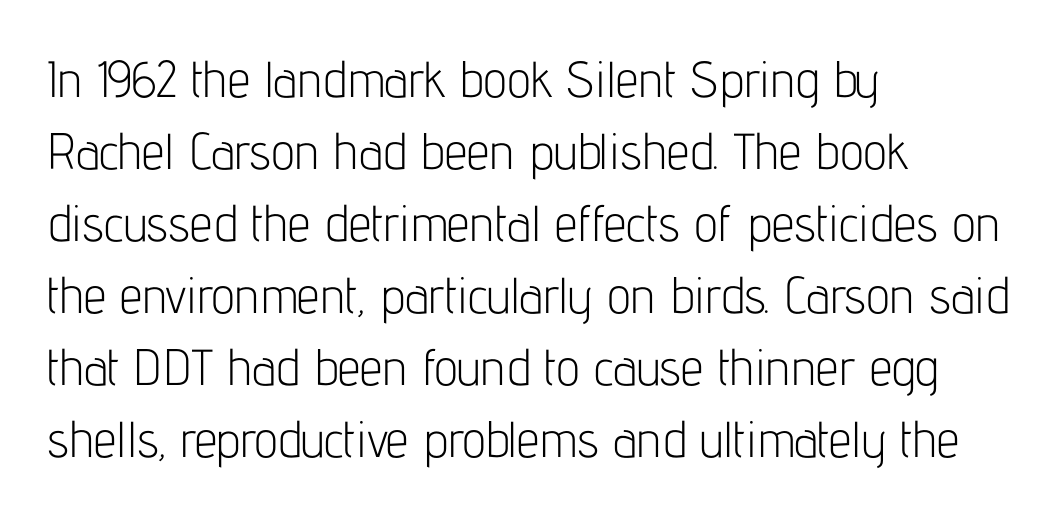
{"serif": "no", "italic": "no", "bold": "no", "weight": "light", "width": "condensed", "stroke_contrast": "low", "x_height": "medium", "monospaced": "no", "underline": "no", "align": "left", "line_spacing": "normal", "line_spacing_ratio": 1.41, "letter_spacing": "normal", "letter_spacing_em": 0.0, "glyph_px": 51}
